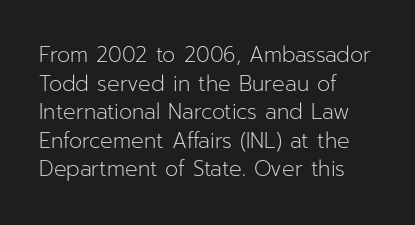
Q: Is the text bold? A: No.
Q: Is the text italic (slanted)? A: No, it is upright.
Q: Is the text underlined? A: No.
Q: How is the paragraph aligned? A: Left-aligned.
Q: Is the spacing between letters normal or unusually wide? A: Normal.
Q: Is the spacing between lines tight, normal or loose? A: Normal.
